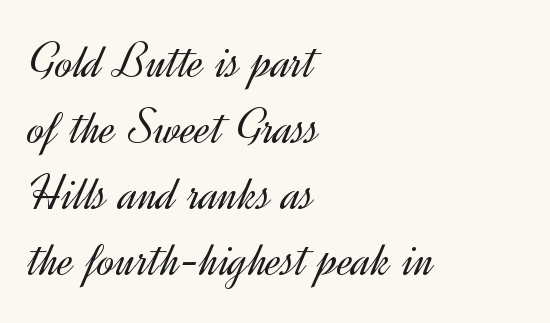
{"serif": "no", "bold": "no", "weight": "light", "width": "normal", "x_height": "small", "monospaced": "no", "underline": "no", "align": "left", "line_spacing": "normal", "line_spacing_ratio": 1.27, "letter_spacing": "normal", "letter_spacing_em": 0.0, "glyph_px": 52}
